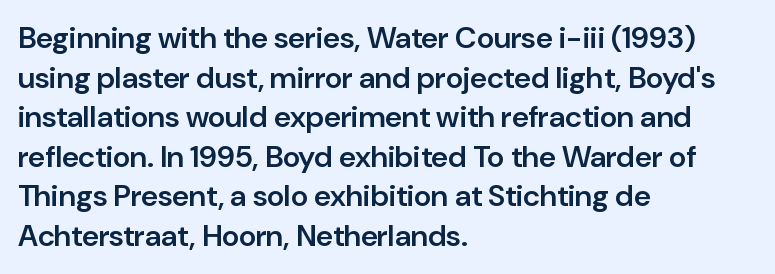
{"serif": "no", "italic": "no", "bold": "semi", "weight": "semibold", "width": "normal", "stroke_contrast": "low", "x_height": "medium", "monospaced": "no", "underline": "no", "align": "left", "line_spacing": "normal", "line_spacing_ratio": 1.32, "letter_spacing": "normal", "letter_spacing_em": 0.0, "glyph_px": 30}
